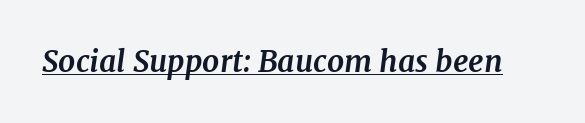
The image shows 30 px bold serif type, italic (leaning right); set normal letter spacing, underlined; medium stroke contrast and a medium x-height.
